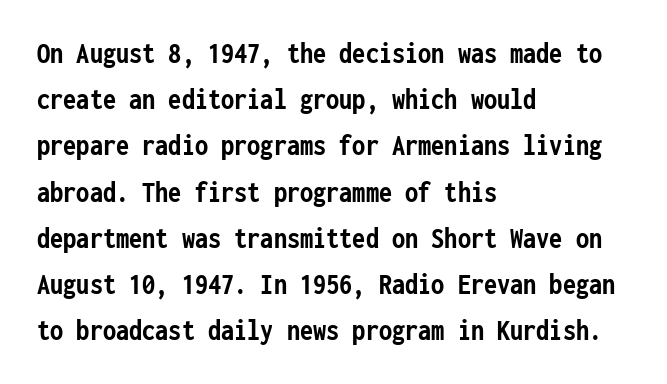
Q: Is the text bold? A: Yes.
Q: Is the text italic (slanted)? A: No, it is upright.
Q: Is the typeface a serif or a sans-serif typeface? A: Sans-serif.
Q: Is the text underlined? A: No.
Q: How is the paragraph aligned? A: Left-aligned.
Q: Is the spacing between letters normal or unusually wide? A: Normal.
Q: Is the spacing between lines tight, normal or loose? A: Normal.
Q: Width (condensed, normal, or wide)? A: Condensed.
Q: Stroke contrast? A: Low.
Q: x-height? A: Medium.
Q: Monospaced? A: Yes.
